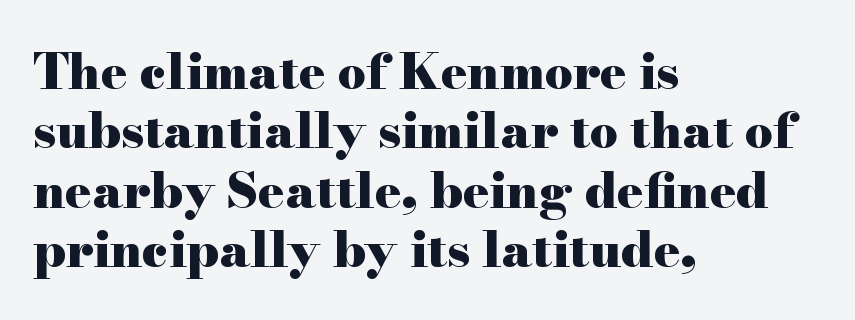
Where is the straight margin? On the left. Each word holds together tightly as a unit, with standard inter-letter gaps. Each glyph is drawn with heavy, bold strokes. Do the characters align in a grid? No, the font is proportional. Nope, not italic — everything's standing straight.
